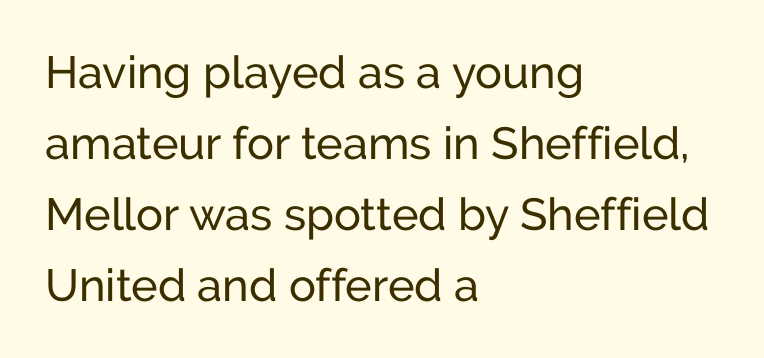
Q: Is the text bold? A: No.
Q: Is the text italic (slanted)? A: No, it is upright.
Q: Is the typeface a serif or a sans-serif typeface? A: Sans-serif.
Q: Is the text underlined? A: No.
Q: How is the paragraph aligned? A: Left-aligned.
Q: Is the spacing between letters normal or unusually wide? A: Normal.
Q: Is the spacing between lines tight, normal or loose? A: Normal.
Q: Width (condensed, normal, or wide)? A: Normal.
Q: Stroke contrast? A: Low.
Q: x-height? A: Medium.
Q: Monospaced? A: No.
